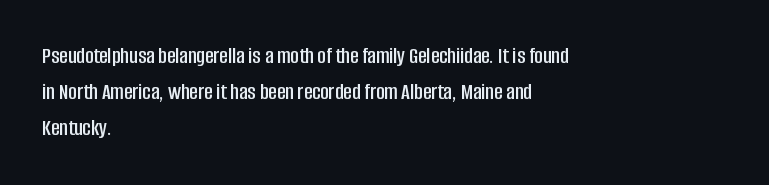
Regular leading. Check under the words: just untouched page. The type is set solid horizontally, with unmodified tracking. The paragraph has a hard left edge and a soft right edge.
